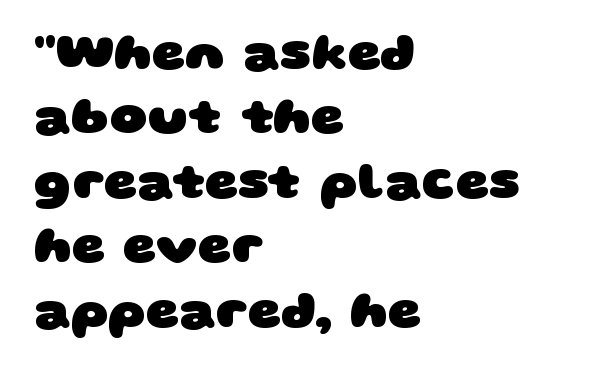
The image shows 52 px heavy, wide sans-serif type; set left-aligned, line spacing 1.24x, normal letter spacing, not underlined; low stroke contrast and a large x-height.
